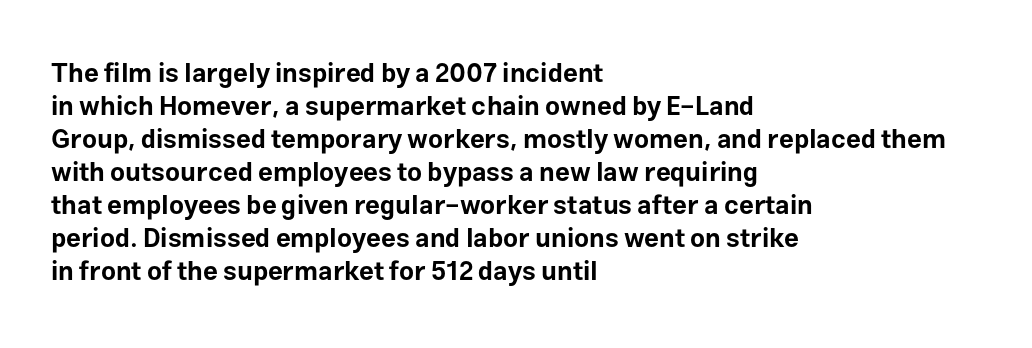
{"italic": "no", "bold": "yes", "underline": "no", "align": "left", "line_spacing": "normal", "line_spacing_ratio": 1.27, "letter_spacing": "normal", "letter_spacing_em": 0.0, "glyph_px": 26}
